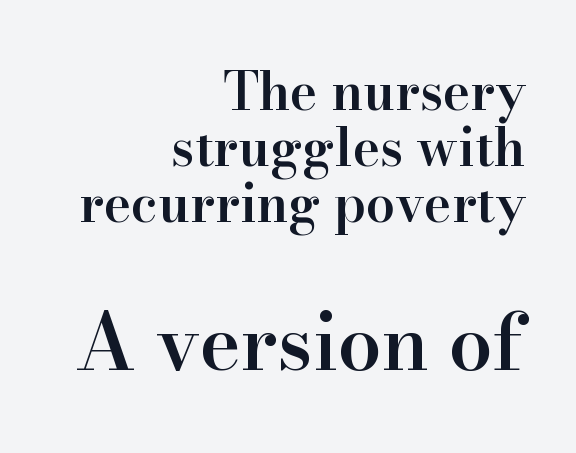
{"serif": "yes", "italic": "no", "bold": "semi", "weight": "semibold", "width": "normal", "stroke_contrast": "high", "x_height": "small", "monospaced": "no", "underline": "no", "align": "right", "line_spacing": "tight", "line_spacing_ratio": 1.08, "letter_spacing": "normal", "letter_spacing_em": 0.0, "larger_block": "second", "size_ratio": 1.5, "glyph_px": 78}
